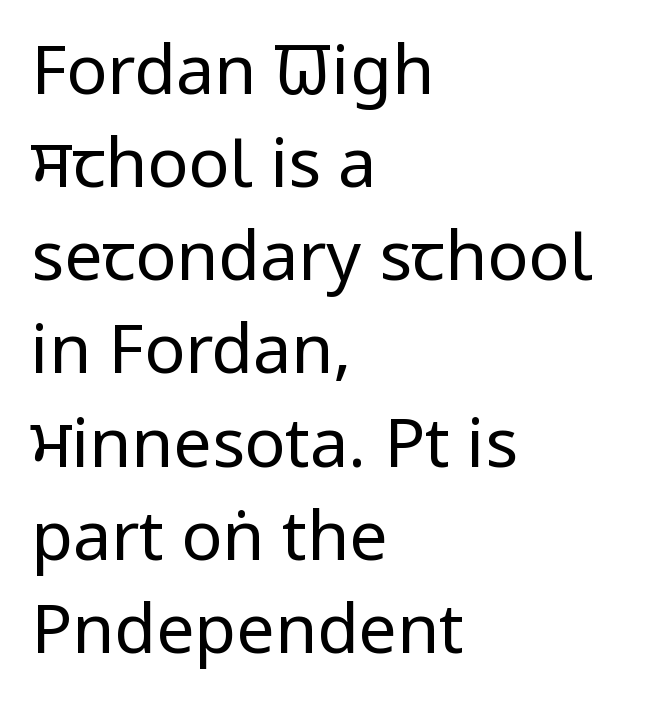
The image shows 68 px regular-weight, condensed sans-serif type, upright; set left-aligned, normal line spacing (1.37x), normal letter spacing, not underlined; low stroke contrast and a large x-height.
